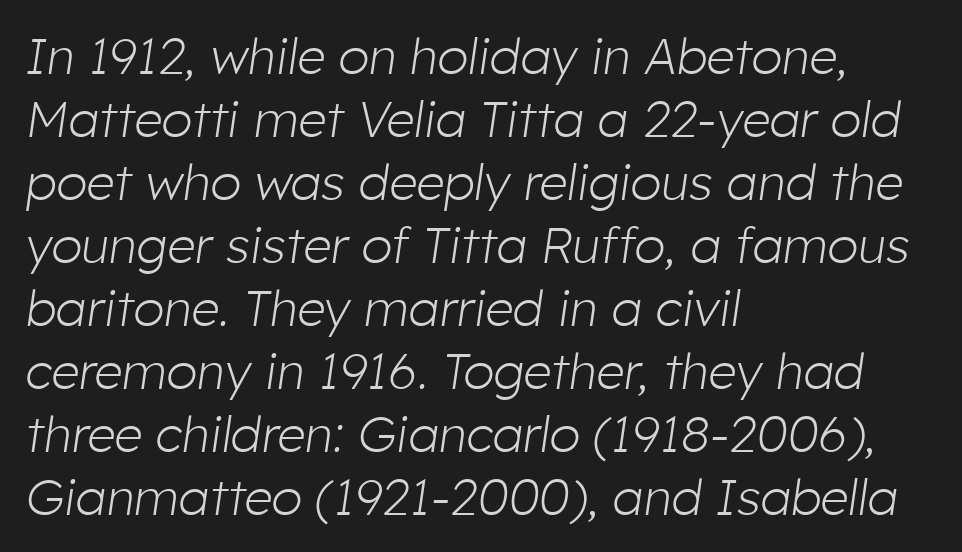
The image shows 50 px light type, italic (leaning right); set left-aligned, normal line spacing (1.26x), normal letter spacing, not underlined; low stroke contrast and a medium x-height.
